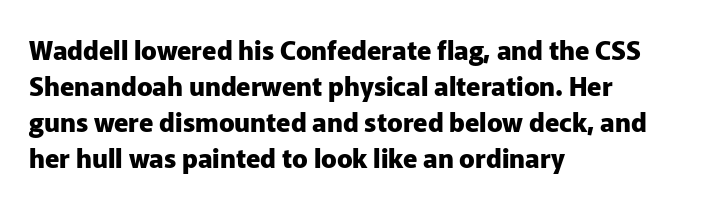
Q: Is the text bold? A: Yes.
Q: Is the text italic (slanted)? A: No, it is upright.
Q: Is the text underlined? A: No.
Q: How is the paragraph aligned? A: Left-aligned.
Q: Is the spacing between letters normal or unusually wide? A: Normal.
Q: Is the spacing between lines tight, normal or loose? A: Normal.
